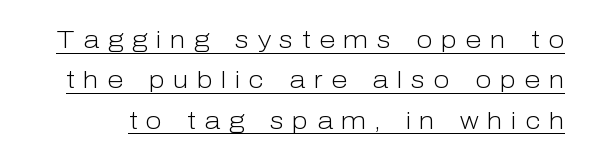
Q: Is the text bold? A: No.
Q: Is the text italic (slanted)? A: No, it is upright.
Q: Is the text underlined? A: Yes.
Q: Is the spacing between letters normal or unusually wide? A: Unusually wide.
Q: Is the spacing between lines tight, normal or loose? A: Normal.
